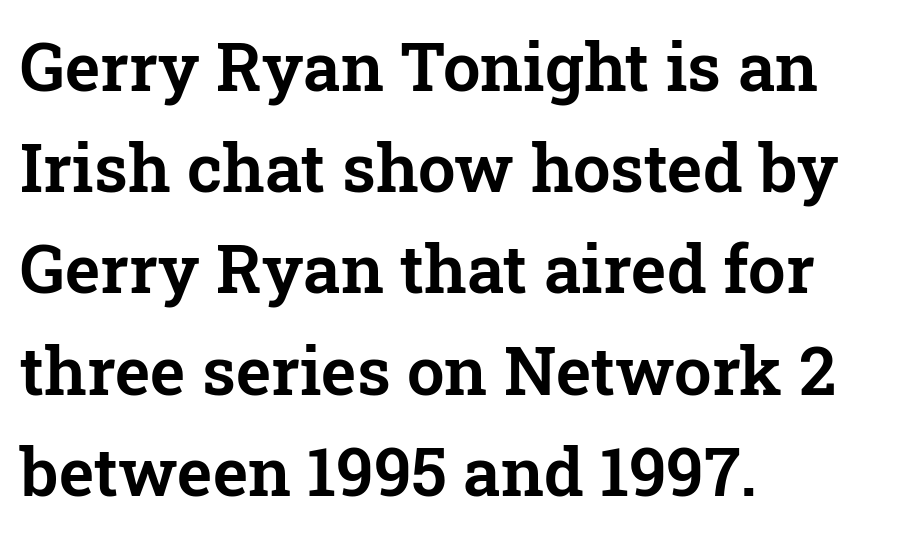
Teacher's note: observe the even left margin — that is flush-left alignment. The face used here is proportionally spaced, like ordinary book or web type. Upright lettering throughout. How would I describe the line gaps? Plain and ordinary.
